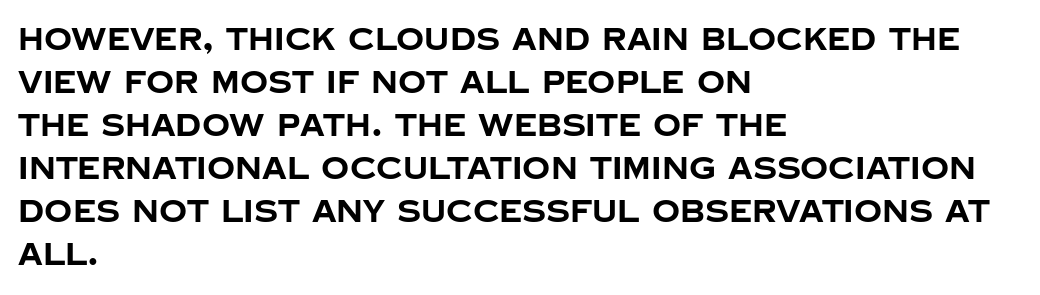
{"serif": "no", "italic": "no", "bold": "yes", "weight": "bold", "width": "normal", "stroke_contrast": "low", "x_height": "large", "monospaced": "no", "underline": "no", "align": "left", "line_spacing": "normal", "line_spacing_ratio": 1.39, "letter_spacing": "normal", "letter_spacing_em": 0.0, "glyph_px": 31}
